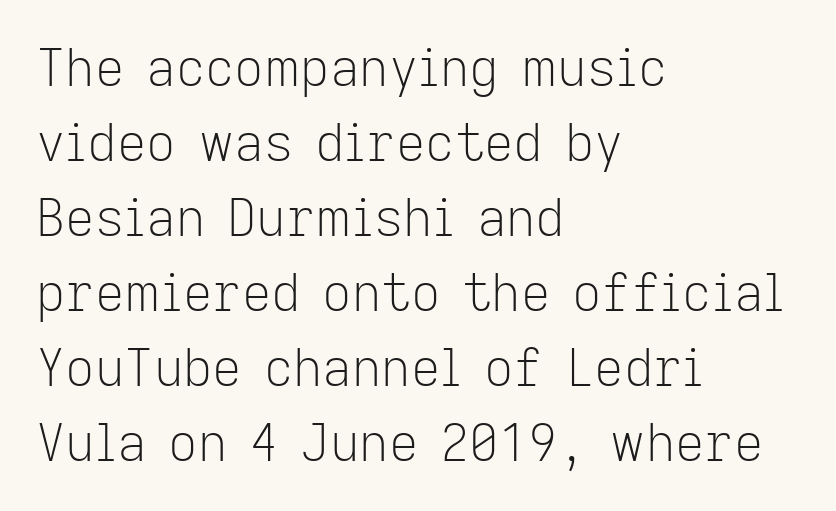
Casual observation: everything's shoved over to the left. Classification — sans serif. Interline gaps are of average width in this sample. Is the type heavy? It reads as light-to-regular instead.
